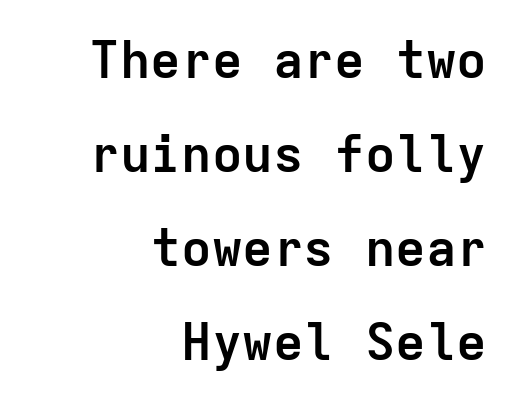
Just letters on the line, the space beneath them empty. These lines were composed using upright roman letters. Nope, no serifs anywhere on these letters. This sample has the even, mechanical cadence of fixed-width lettering. Each word holds together tightly as a unit, with standard inter-letter gaps.
